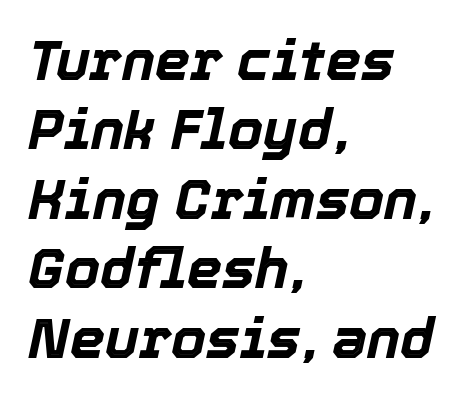
Q: Is the text bold? A: Yes.
Q: Is the text italic (slanted)? A: Yes, it leans right by about 12 degrees.
Q: Is the text underlined? A: No.
Q: How is the paragraph aligned? A: Left-aligned.
Q: Is the spacing between letters normal or unusually wide? A: Normal.
Q: Width (condensed, normal, or wide)? A: Normal.
Q: x-height? A: Medium.
Q: Monospaced? A: No.
